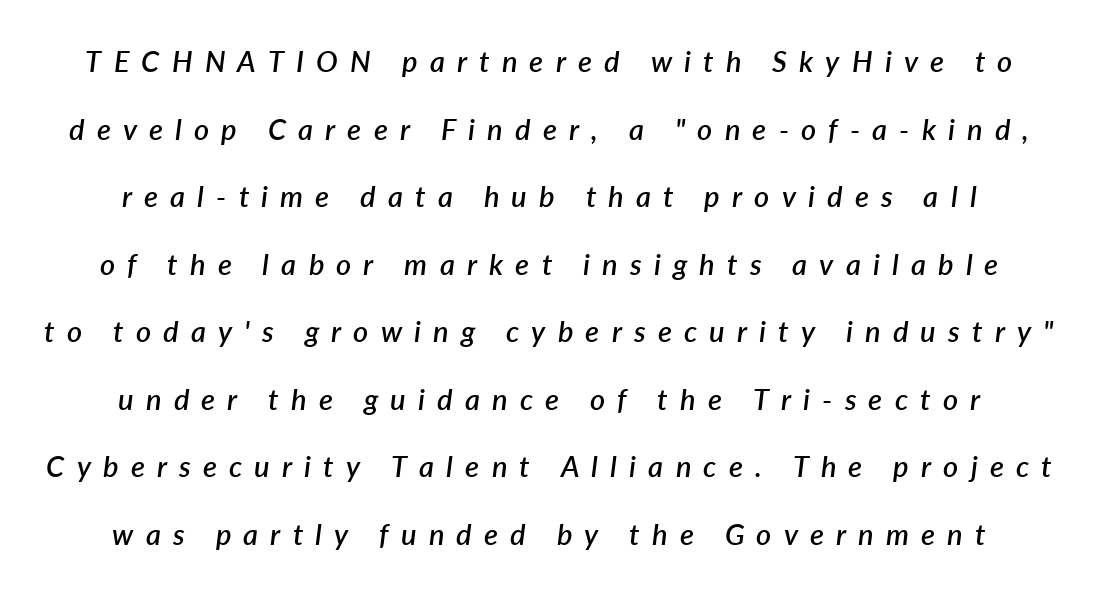
Just letters on the line, the space beneath them empty. Slanted lettering throughout. How heavy is the stroke? Medium-heavy — a semibold, shy of bold. These lines are rendered in a variable-pitch font. Compared with typical paragraphs, the rows here are farther apart.
